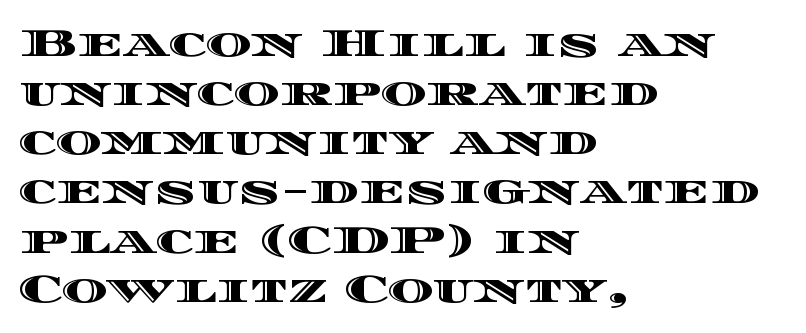
The image shows 39 px wide type, upright; set left-aligned, normal line spacing (1.26x), normal letter spacing, not underlined; a large x-height.
